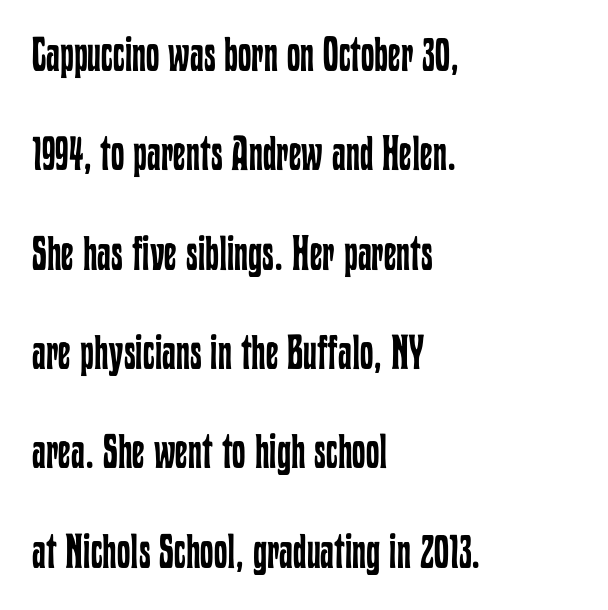
Q: Is the text bold? A: No.
Q: Is the text italic (slanted)? A: No, it is upright.
Q: Is the text underlined? A: No.
Q: How is the paragraph aligned? A: Left-aligned.
Q: Is the spacing between letters normal or unusually wide? A: Normal.
Q: Is the spacing between lines tight, normal or loose? A: Loose.
Q: Width (condensed, normal, or wide)? A: Condensed.
Q: Stroke contrast? A: Low.
Q: x-height? A: Medium.
Q: Monospaced? A: No.
